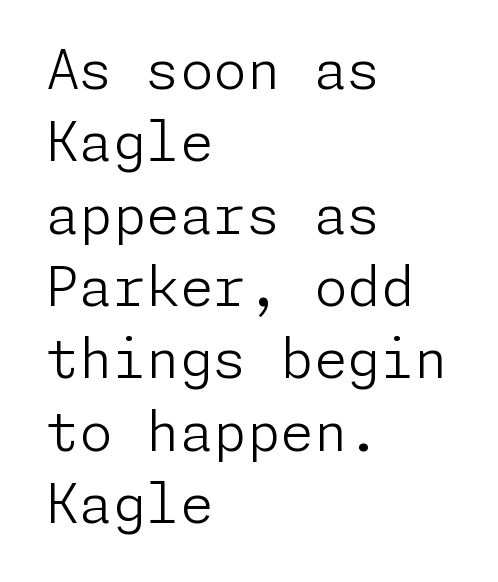
{"serif": "no", "italic": "no", "bold": "no", "weight": "light", "width": "normal", "stroke_contrast": "low", "x_height": "medium", "underline": "no", "align": "left", "line_spacing": "normal", "line_spacing_ratio": 1.34, "letter_spacing": "normal", "letter_spacing_em": 0.0, "glyph_px": 54}
